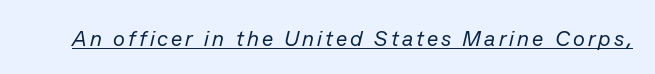
The image shows 22 px text type, italic (leaning right); set underlined.
